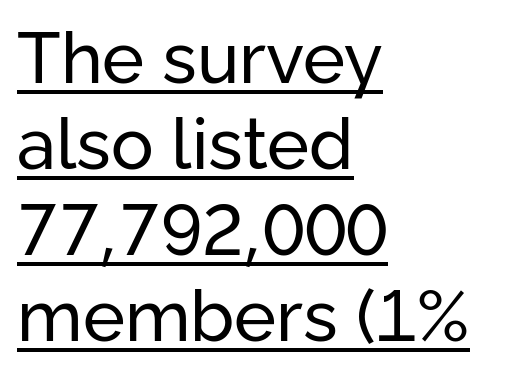
Students, observe the line beneath the letters — that is underlining. Counters stay open thanks to moderate or lighter strokes. The specimen reads as upright at a glance. Students, note that the glyphs here touch the page at normal intervals. Left-aligned paragraph, ragged on the right.
